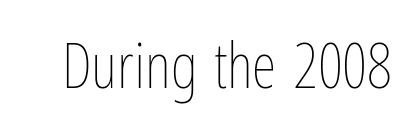
The passage shown is typed in a proportional face where columns would drift. A bare baseline throughout the passage. Ascenders rise straight up at ninety degrees. Unbolded letterforms with no extra heft.
